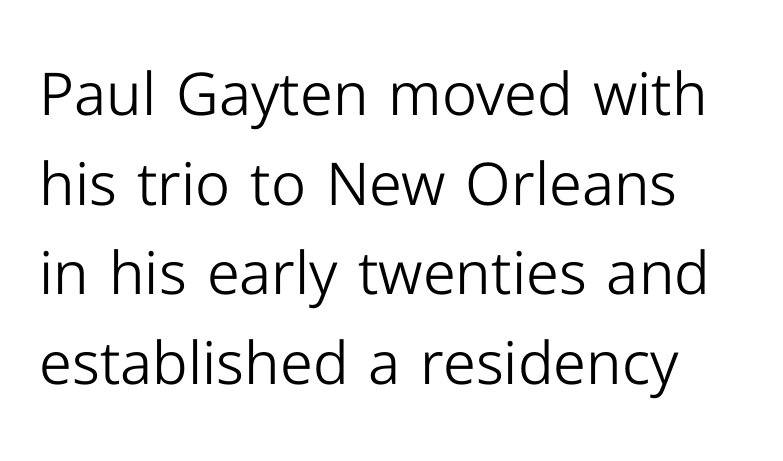
The image shows 59 px light sans-serif type, upright; set normal line spacing (1.52x), normal letter spacing, not underlined; low stroke contrast and a medium x-height.
